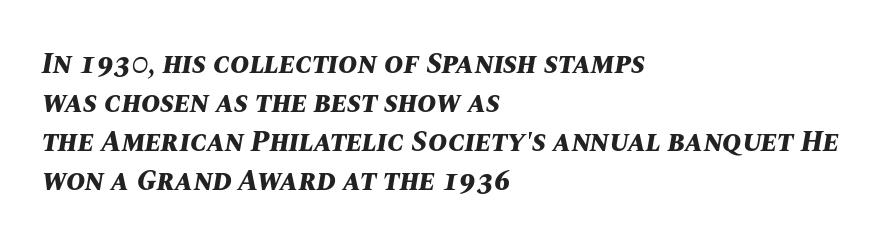
The image shows 29 px bold type, italic (leaning right); set left-aligned, normal line spacing (1.35x), normal letter spacing, not underlined; medium stroke contrast and a large x-height.
